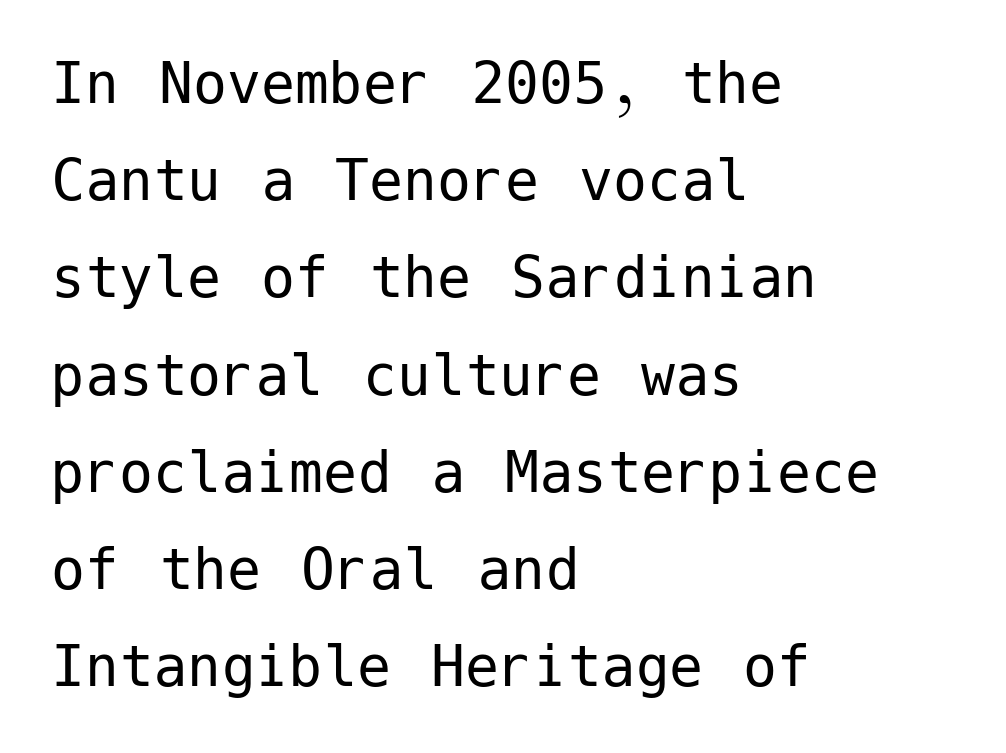
{"serif": "no", "italic": "no", "bold": "no", "weight": "regular", "width": "normal", "stroke_contrast": "low", "x_height": "medium", "underline": "no", "align": "left", "line_spacing": "normal", "line_spacing_ratio": 1.43, "letter_spacing": "normal", "letter_spacing_em": 0.0, "glyph_px": 68}
